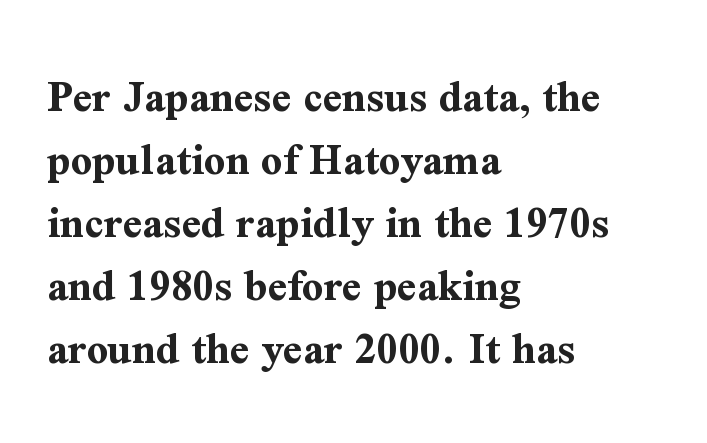
Q: Is the text bold? A: Yes.
Q: Is the text italic (slanted)? A: No, it is upright.
Q: Is the typeface a serif or a sans-serif typeface? A: Serif.
Q: Is the text underlined? A: No.
Q: How is the paragraph aligned? A: Left-aligned.
Q: Is the spacing between letters normal or unusually wide? A: Normal.
Q: Is the spacing between lines tight, normal or loose? A: Normal.
Q: Width (condensed, normal, or wide)? A: Normal.
Q: Stroke contrast? A: Medium.
Q: x-height? A: Medium.
Q: Monospaced? A: No.
